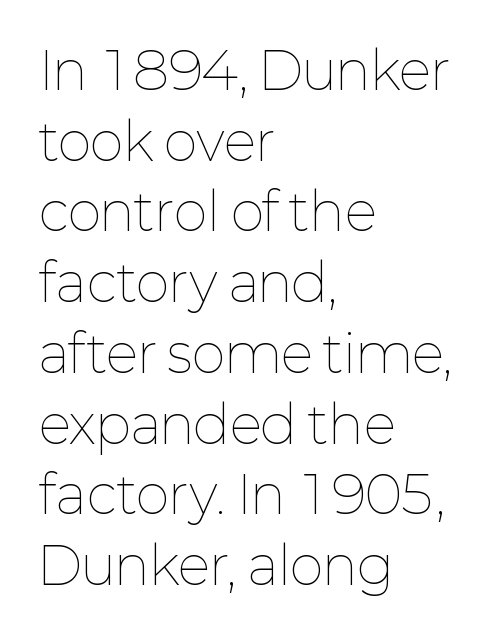
This sample is left-justified, so line endings fall wherever the words run out. Anything drawn beneath the words? Only blank space. Proportional: the letters do not fall into vertical columns. Stroke thickness stays within the range of a standard reading face or lighter. You could call the tracking neutral — neither tight nor loose.
